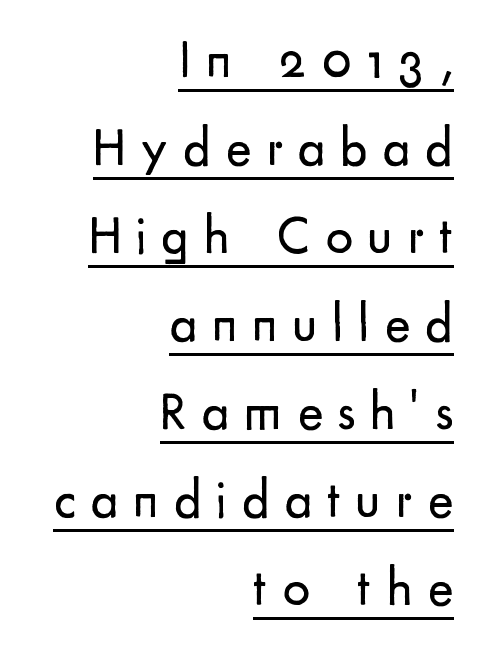
Q: Is the text bold? A: No.
Q: Is the text italic (slanted)? A: No, it is upright.
Q: Is the typeface a serif or a sans-serif typeface? A: Sans-serif.
Q: Is the text underlined? A: Yes.
Q: How is the paragraph aligned? A: Right-aligned.
Q: Is the spacing between letters normal or unusually wide? A: Unusually wide.
Q: Is the spacing between lines tight, normal or loose? A: Normal.
Q: Width (condensed, normal, or wide)? A: Normal.
Q: Stroke contrast? A: Low.
Q: x-height? A: Small.
Q: Monospaced? A: No.
